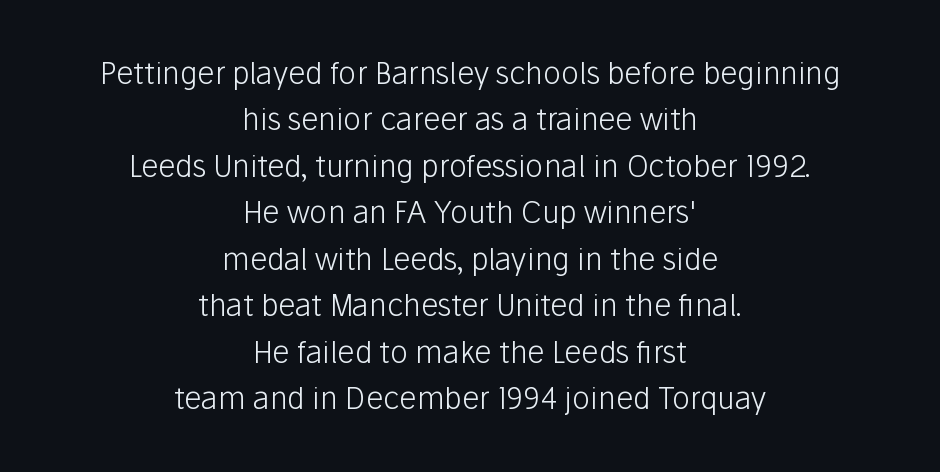
Q: Is the text bold? A: No.
Q: Is the text italic (slanted)? A: No, it is upright.
Q: Is the typeface a serif or a sans-serif typeface? A: Sans-serif.
Q: Is the text underlined? A: No.
Q: How is the paragraph aligned? A: Centered.
Q: Is the spacing between letters normal or unusually wide? A: Normal.
Q: Is the spacing between lines tight, normal or loose? A: Normal.
Q: Width (condensed, normal, or wide)? A: Normal.
Q: Stroke contrast? A: Low.
Q: x-height? A: Medium.
Q: Monospaced? A: No.
